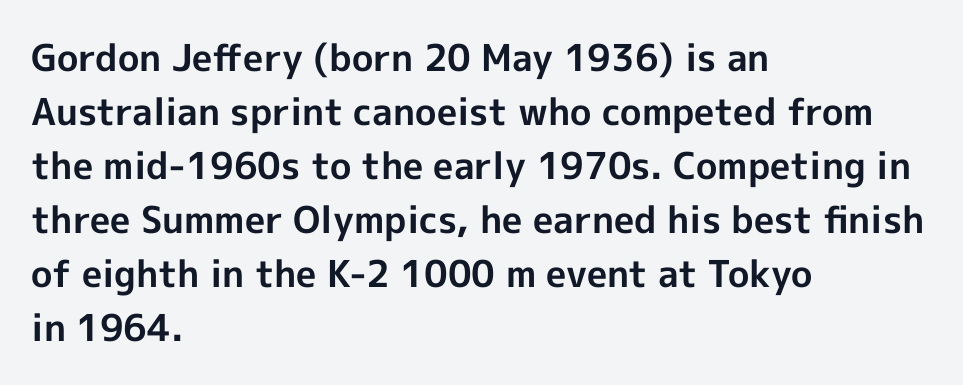
Q: Is the text bold? A: Yes.
Q: Is the text italic (slanted)? A: No, it is upright.
Q: Is the typeface a serif or a sans-serif typeface? A: Sans-serif.
Q: Is the text underlined? A: No.
Q: How is the paragraph aligned? A: Left-aligned.
Q: Is the spacing between letters normal or unusually wide? A: Normal.
Q: Is the spacing between lines tight, normal or loose? A: Normal.
Q: Width (condensed, normal, or wide)? A: Normal.
Q: x-height? A: Medium.
Q: Monospaced? A: No.
